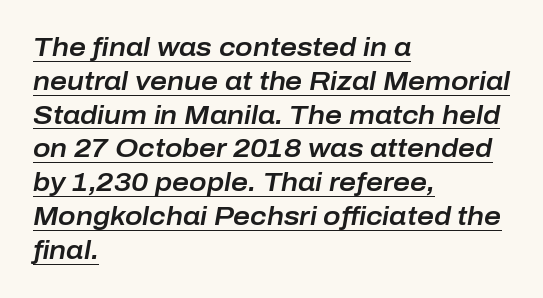
The block of text has a typical density, with ordinary space between rows. This sample uses plain, unmodified letter spacing. Caption: lettering with a line underneath. You can tell it's italic because the verticals aren't actually vertical. In CSS terms this would be text-align: left.
